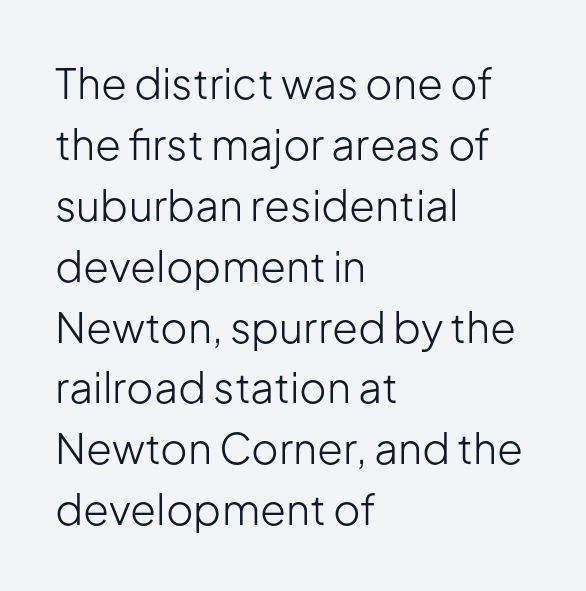
{"serif": "no", "italic": "no", "bold": "no", "weight": "light", "width": "normal", "stroke_contrast": "low", "x_height": "medium", "monospaced": "no", "underline": "no", "align": "left", "line_spacing": "normal", "line_spacing_ratio": 1.45, "letter_spacing": "normal", "letter_spacing_em": 0.0, "glyph_px": 42}
